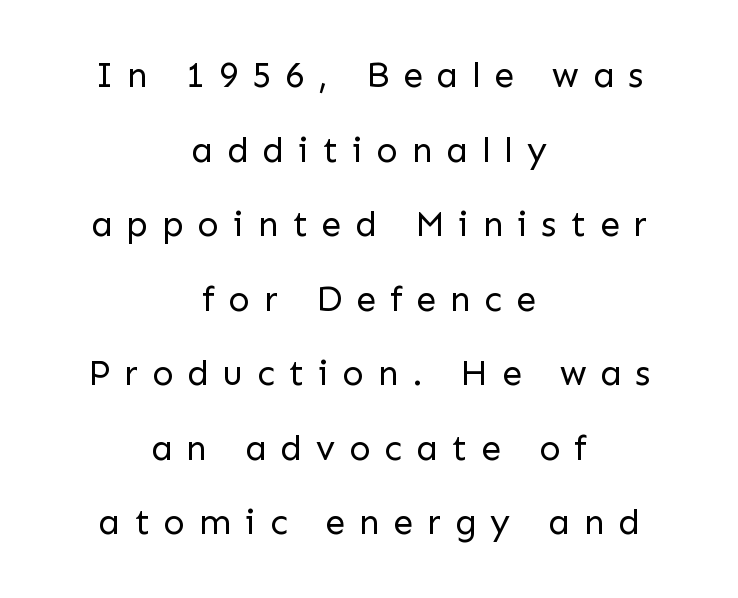
{"serif": "no", "italic": "no", "bold": "no", "weight": "regular", "width": "normal", "stroke_contrast": "low", "x_height": "medium", "monospaced": "no", "underline": "no", "align": "center", "line_spacing": "loose", "line_spacing_ratio": 2.07, "letter_spacing": "wide", "letter_spacing_em": 0.38, "glyph_px": 36}
